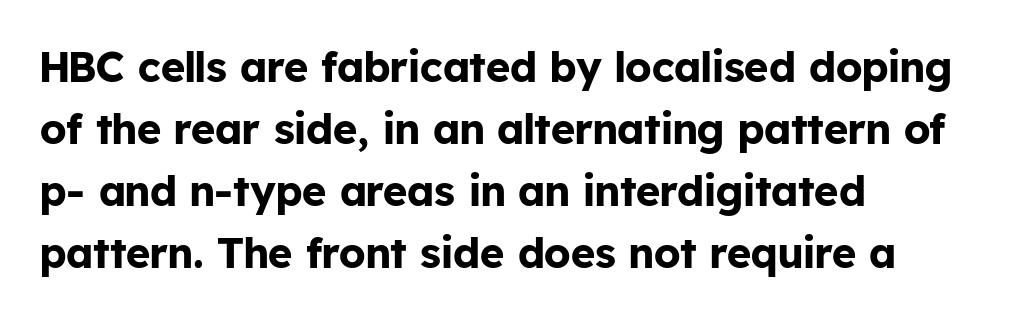
The image shows 42 px bold sans-serif type, upright; set left-aligned, normal line spacing (1.48x), normal letter spacing, not underlined; low stroke contrast and a medium x-height.
